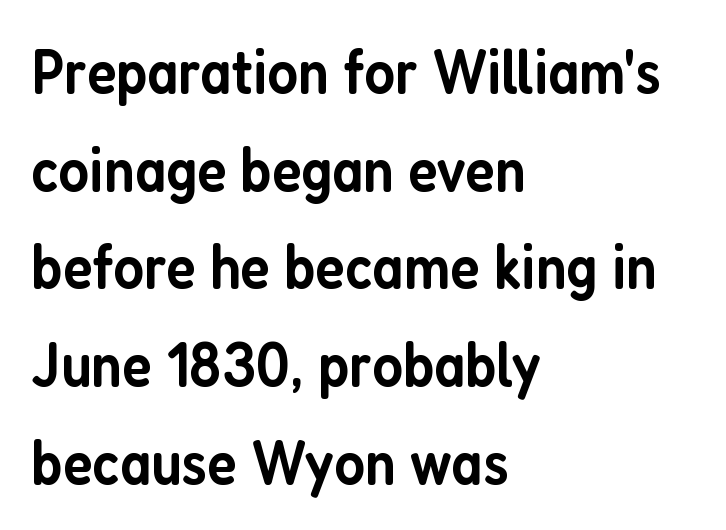
The image shows 63 px semibold, condensed sans-serif type, upright; set left-aligned, normal line spacing (1.55x), normal letter spacing, not underlined; low stroke contrast and a medium x-height.
